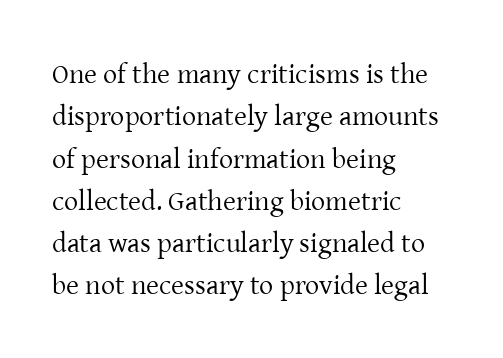
The image shows 28 px regular-weight serif type, upright; set left-aligned, normal line spacing (1.51x), normal letter spacing, not underlined; low stroke contrast and a medium x-height.
